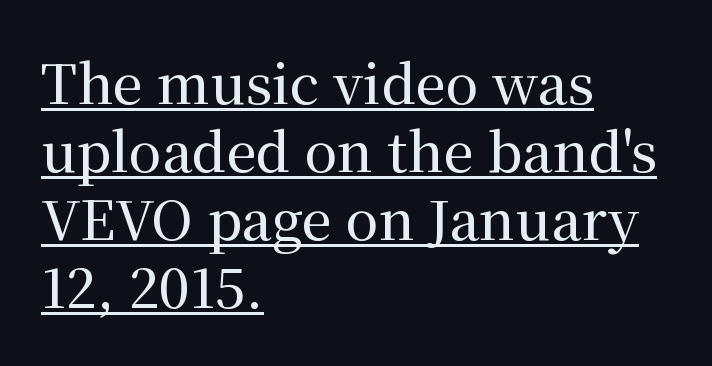
A normal amount of white space separates one row of letters from the next. A classic flush-left, rag-right setting is used for this passage. Designer's note — italics off, roman on. Every word sits above its own underline. Here the designer chose a conventional face with non-uniform glyph widths.
